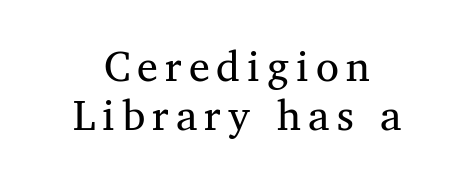
Q: Is the text bold? A: No.
Q: Is the text italic (slanted)? A: No, it is upright.
Q: Is the typeface a serif or a sans-serif typeface? A: Serif.
Q: Is the text underlined? A: No.
Q: How is the paragraph aligned? A: Centered.
Q: Width (condensed, normal, or wide)? A: Normal.
Q: Stroke contrast? A: Medium.
Q: x-height? A: Medium.
Q: Monospaced? A: No.
